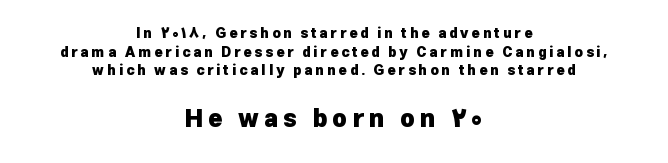
The image shows 25 px bold type, upright; set centered, normal line spacing (1.33x), unusually wide letter spacing (+0.2 em), not underlined; the second (bottom) block is 1.79x larger.
